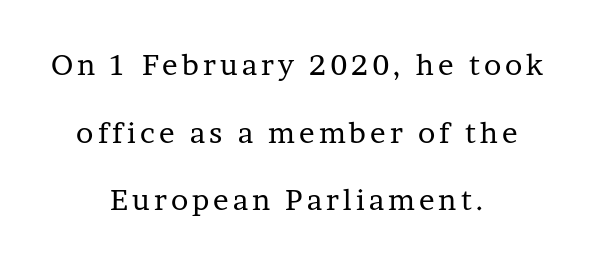
{"serif": "yes", "italic": "no", "bold": "no", "weight": "regular", "width": "normal", "stroke_contrast": "low", "x_height": "medium", "monospaced": "no", "underline": "no", "align": "center", "line_spacing": "loose", "line_spacing_ratio": 2.33, "glyph_px": 29}
